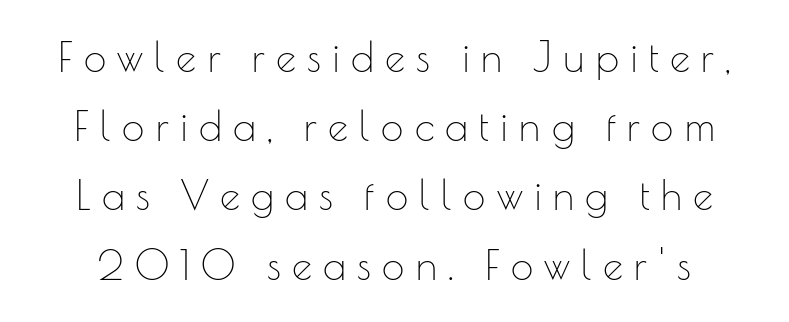
Any mark beneath the type? The region is blank. Nope, not italic — everything's standing straight. Examine the stroke ends and you'll find no serifs. Is this a heavy cut? Hardly; it is regular or lighter.
